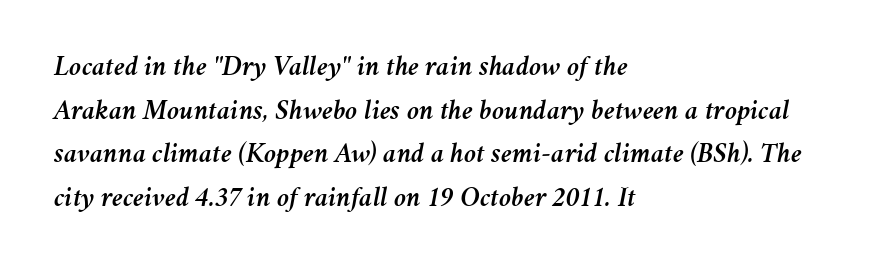
Q: Is the text italic (slanted)? A: Yes, it leans right by about 11 degrees.
Q: Is the text underlined? A: No.
Q: How is the paragraph aligned? A: Left-aligned.
Q: Is the spacing between letters normal or unusually wide? A: Normal.
Q: Is the spacing between lines tight, normal or loose? A: Normal.
Q: Width (condensed, normal, or wide)? A: Normal.
Q: Stroke contrast? A: Medium.
Q: x-height? A: Medium.
Q: Monospaced? A: No.
